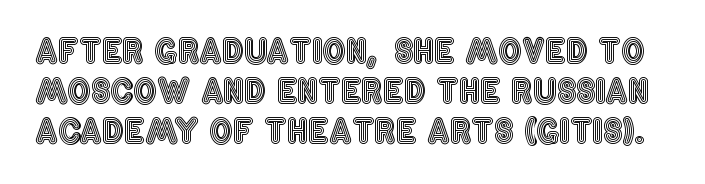
The image shows 33 px condensed type, upright; set line spacing 1.21x, normal letter spacing, not underlined; a large x-height.
